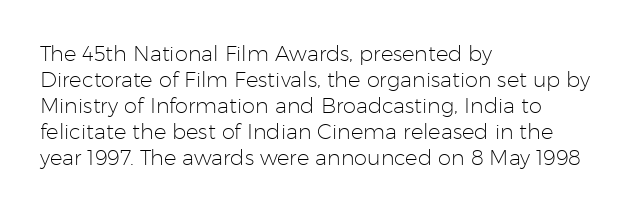
{"italic": "no", "bold": "no", "underline": "no", "align": "left", "line_spacing_ratio": 1.24, "letter_spacing": "normal", "letter_spacing_em": 0.0, "glyph_px": 21}
